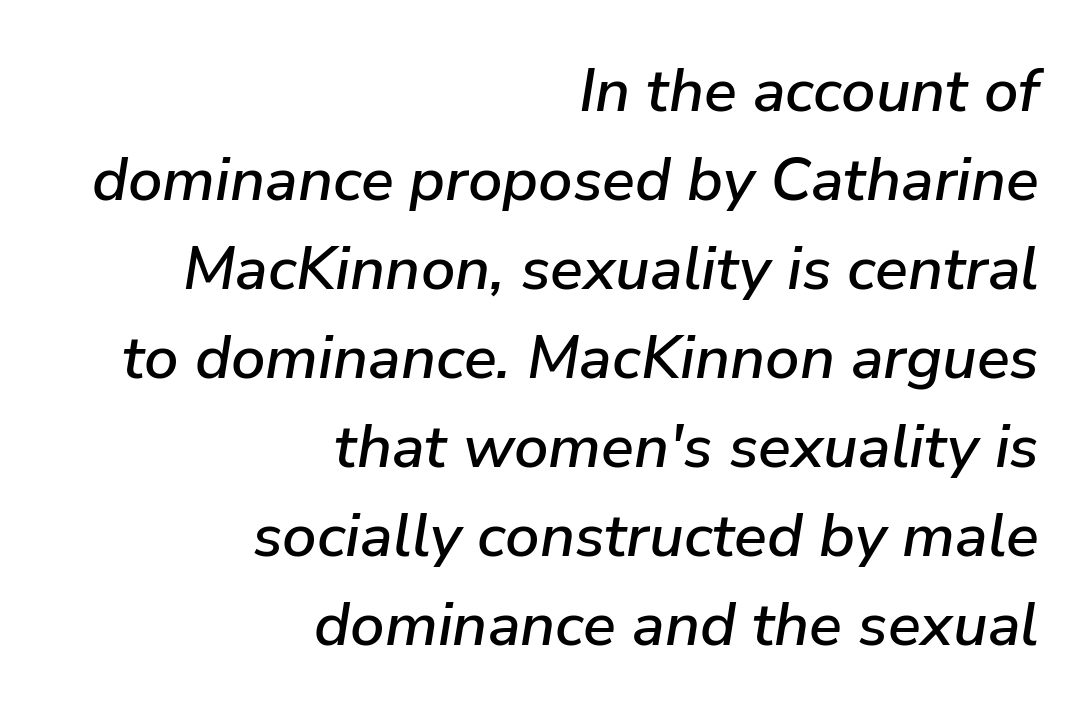
Q: Is the text italic (slanted)? A: Yes, it leans right by about 9 degrees.
Q: Is the text underlined? A: No.
Q: How is the paragraph aligned? A: Right-aligned.
Q: Is the spacing between letters normal or unusually wide? A: Normal.
Q: Is the spacing between lines tight, normal or loose? A: Normal.
Q: Width (condensed, normal, or wide)? A: Normal.
Q: Stroke contrast? A: Low.
Q: x-height? A: Medium.
Q: Monospaced? A: No.
